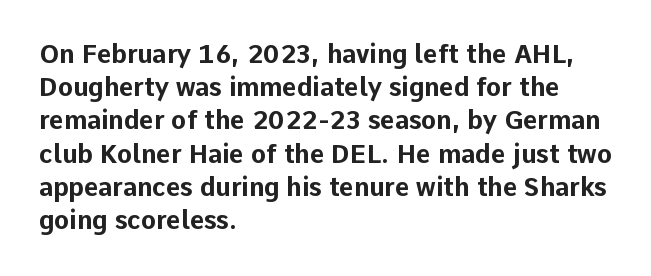
Q: Is the text bold? A: Yes.
Q: Is the text italic (slanted)? A: No, it is upright.
Q: Is the text underlined? A: No.
Q: How is the paragraph aligned? A: Left-aligned.
Q: Is the spacing between letters normal or unusually wide? A: Normal.
Q: Is the spacing between lines tight, normal or loose? A: Normal.
